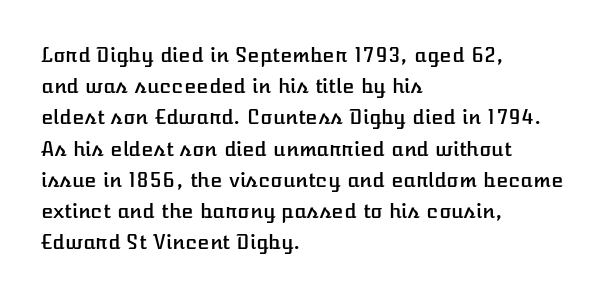
The image shows 20 px text type, upright; set left-aligned, normal line spacing (1.56x), normal letter spacing, not underlined.
